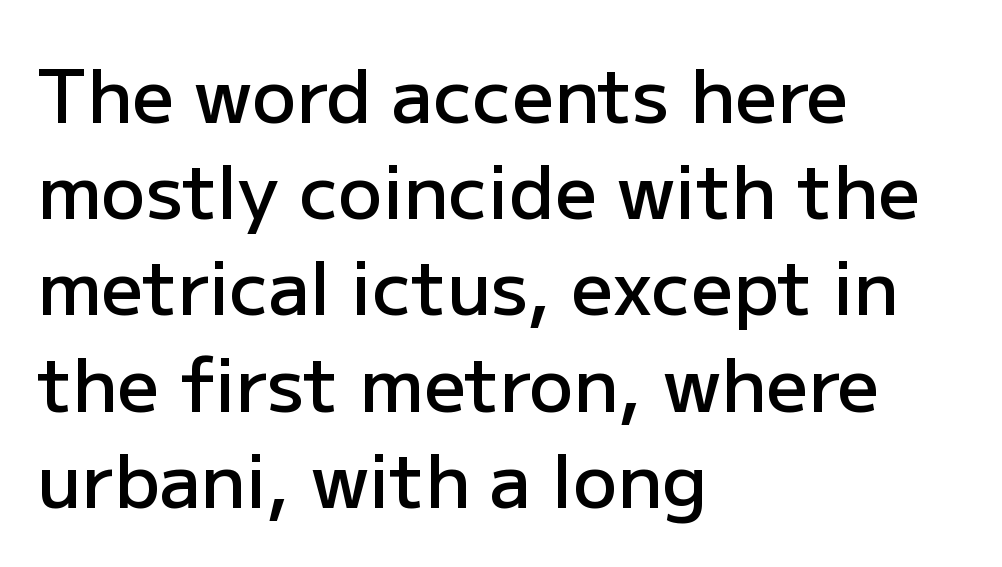
{"serif": "no", "italic": "no", "bold": "semi", "weight": "semibold", "width": "normal", "stroke_contrast": "low", "x_height": "medium", "monospaced": "no", "underline": "no", "align": "left", "line_spacing": "normal", "line_spacing_ratio": 1.3, "letter_spacing": "normal", "letter_spacing_em": 0.0, "glyph_px": 74}
